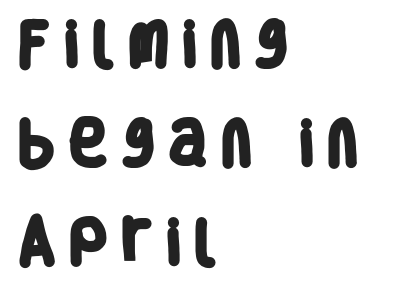
Does the weight exceed regular? Yes, all the way to bold. This rendering employs a face without finishing strokes, i.e., a sans-serif. This rendering widens character spacing well past its baseline value. Is the block centered? No — it sits flush against the left margin. Unmarked baselines from the first word to the last. Do the characters align in a grid? No, the font is proportional.
